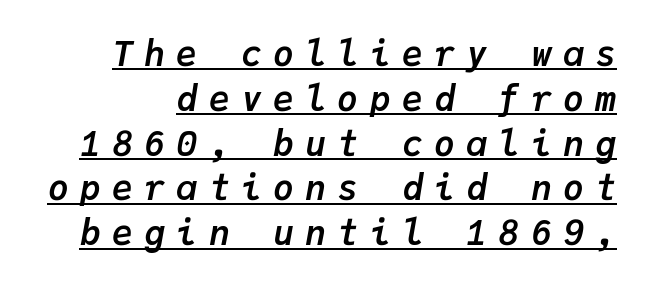
{"italic": "yes", "lean": "right", "slant_degrees": 9, "bold": "yes", "weight": "semibold", "width": "normal", "stroke_contrast": "low", "x_height": "medium", "monospaced": "yes", "underline": "yes", "line_spacing": "normal", "line_spacing_ratio": 1.28, "letter_spacing": "wide", "letter_spacing_em": 0.32, "glyph_px": 35}
